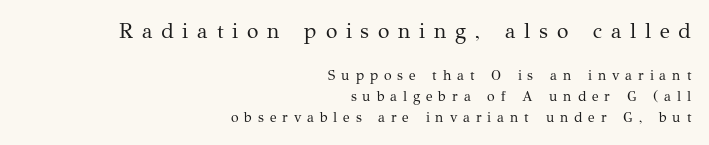
{"italic": "no", "bold": "no", "underline": "no", "align": "right", "line_spacing": "normal", "line_spacing_ratio": 1.5, "letter_spacing": "wide", "letter_spacing_em": 0.42, "larger_block": "first", "size_ratio": 1.5, "glyph_px": 21}
